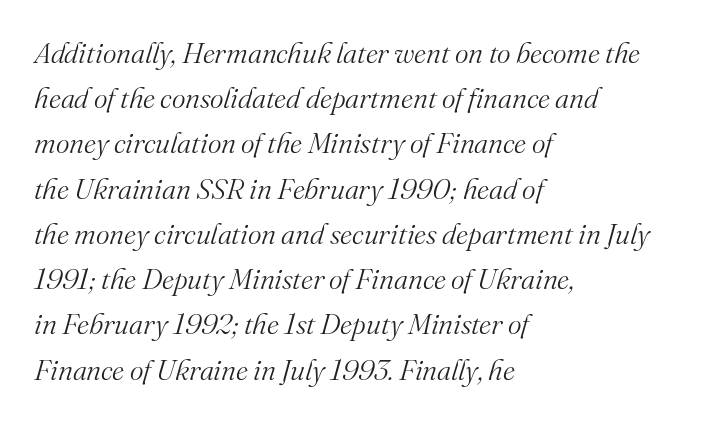
{"serif": "yes", "italic": "yes", "lean": "right", "slant_degrees": 16, "bold": "no", "weight": "light", "width": "normal", "stroke_contrast": "medium", "x_height": "small", "monospaced": "no", "underline": "no", "align": "left", "line_spacing": "normal", "line_spacing_ratio": 1.56, "letter_spacing": "normal", "letter_spacing_em": 0.0, "glyph_px": 29}
